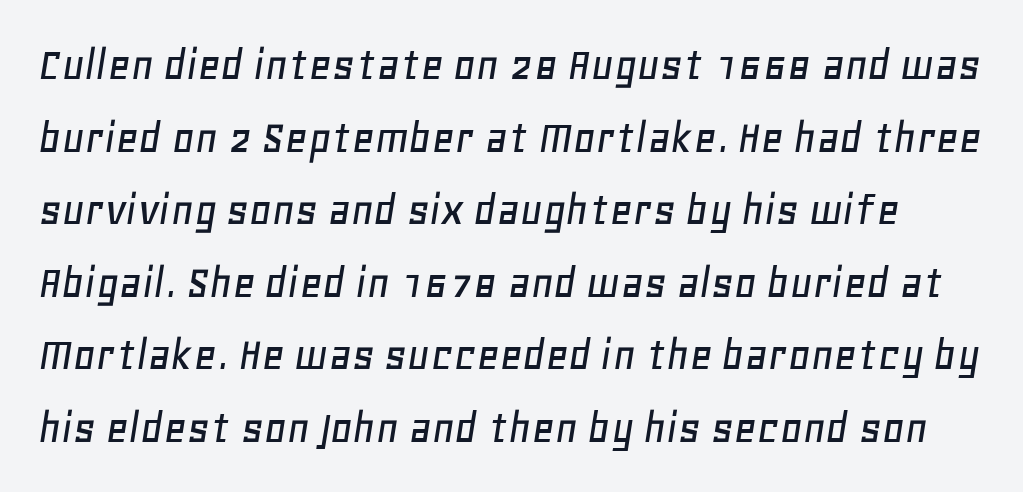
Note the varied advance widths — an 'i' is clearly narrower than an 'm'. Designer's note — italics engaged. The lines sit at an ordinary, default distance from one another. The gap between lines stays unmarked.
